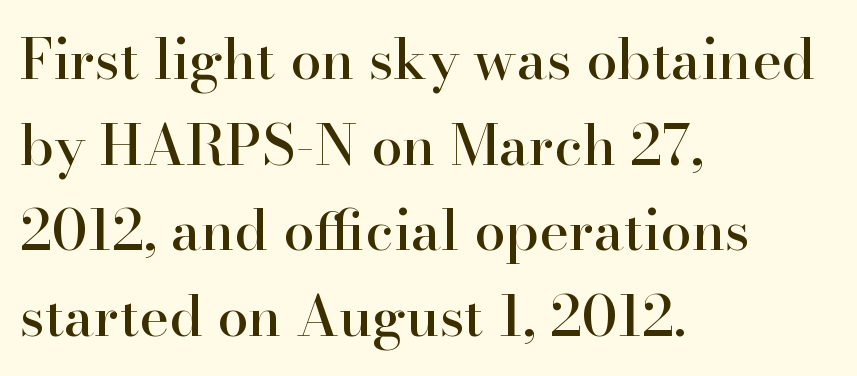
Serif or sans? Serif — the stroke terminals have little feet. Underlining? Definitely not there. The type sits square on the baseline with zero lean. Line beginnings align vertically; line endings do not.
